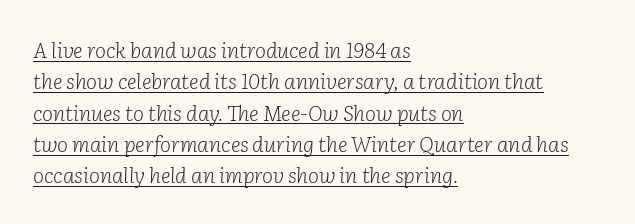
The lines sit at an ordinary, default distance from one another. Each line starts at the same left margin while the right side varies. How are the letters spaced? Ordinarily, with no added tracking. Heaviness? Minimal to ordinary, like unemphasized prose.
